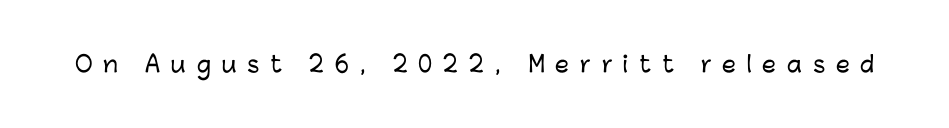
Q: Is the text italic (slanted)? A: No, it is upright.
Q: Is the text underlined? A: No.
Q: Is the spacing between letters normal or unusually wide? A: Unusually wide.
